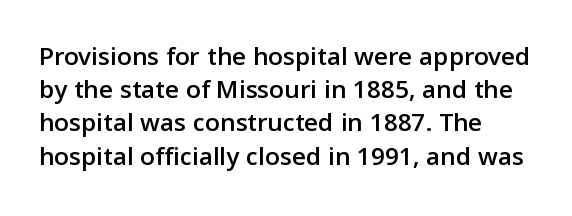
The image shows 27 px text type, upright; set left-aligned, line spacing 1.23x, normal letter spacing, not underlined.
